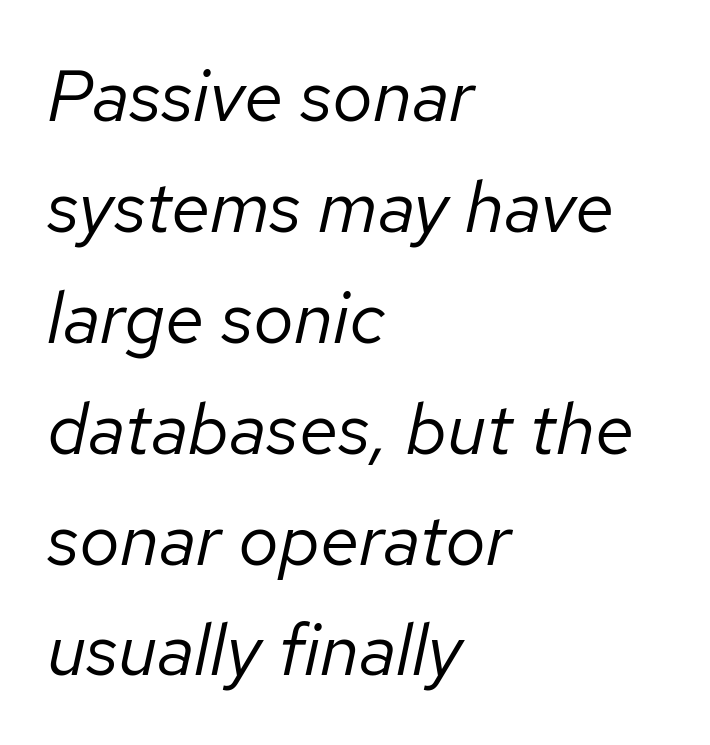
{"italic": "yes", "lean": "right", "slant_degrees": 12, "bold": "no", "weight": "regular", "width": "normal", "stroke_contrast": "low", "x_height": "medium", "monospaced": "no", "underline": "no", "align": "left", "line_spacing": "normal", "line_spacing_ratio": 1.54, "letter_spacing": "normal", "letter_spacing_em": 0.0, "glyph_px": 72}
